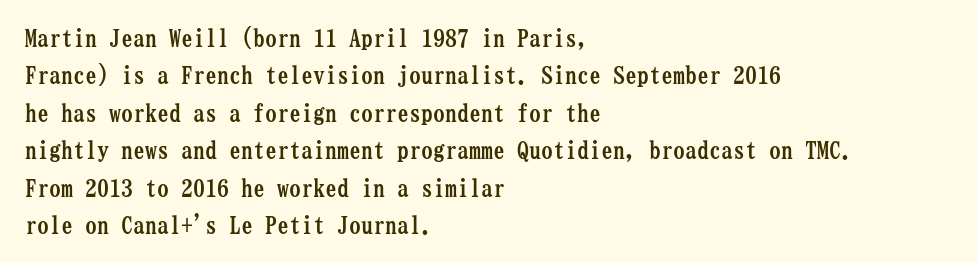
Underline: absent. Strokes here are thick enough to call this a true bold. This block has exactly the height ordinary leading produces. Standard letterfit; no display-style spreading of the glyphs. The lines are quadded left.
